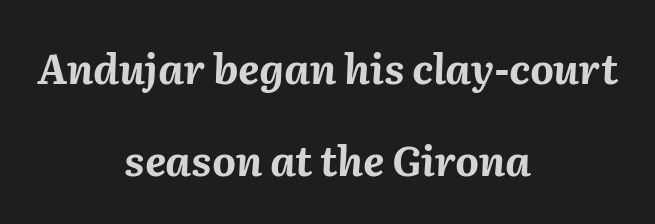
Q: Is the text bold? A: Yes.
Q: Is the text italic (slanted)? A: Yes, it leans right by about 2 degrees.
Q: Is the text underlined? A: No.
Q: How is the paragraph aligned? A: Centered.
Q: Is the spacing between letters normal or unusually wide? A: Normal.
Q: Is the spacing between lines tight, normal or loose? A: Loose.
Q: Width (condensed, normal, or wide)? A: Normal.
Q: Stroke contrast? A: Medium.
Q: x-height? A: Medium.
Q: Monospaced? A: No.
